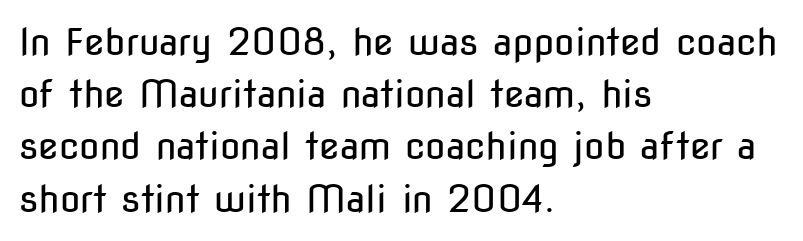
The image shows 37 px regular-weight, condensed sans-serif type, upright; set left-aligned, normal line spacing (1.41x), normal letter spacing, not underlined; low stroke contrast and a medium x-height.
